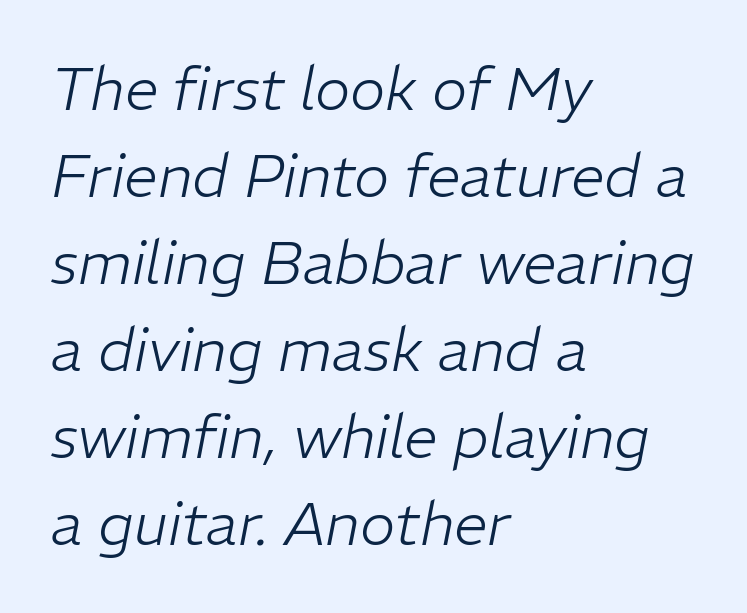
Q: Is the text bold? A: No.
Q: Is the text italic (slanted)? A: Yes, it leans right by about 11 degrees.
Q: Is the text underlined? A: No.
Q: How is the paragraph aligned? A: Left-aligned.
Q: Is the spacing between letters normal or unusually wide? A: Normal.
Q: Is the spacing between lines tight, normal or loose? A: Normal.
Q: Width (condensed, normal, or wide)? A: Normal.
Q: Stroke contrast? A: Low.
Q: x-height? A: Medium.
Q: Monospaced? A: No.
